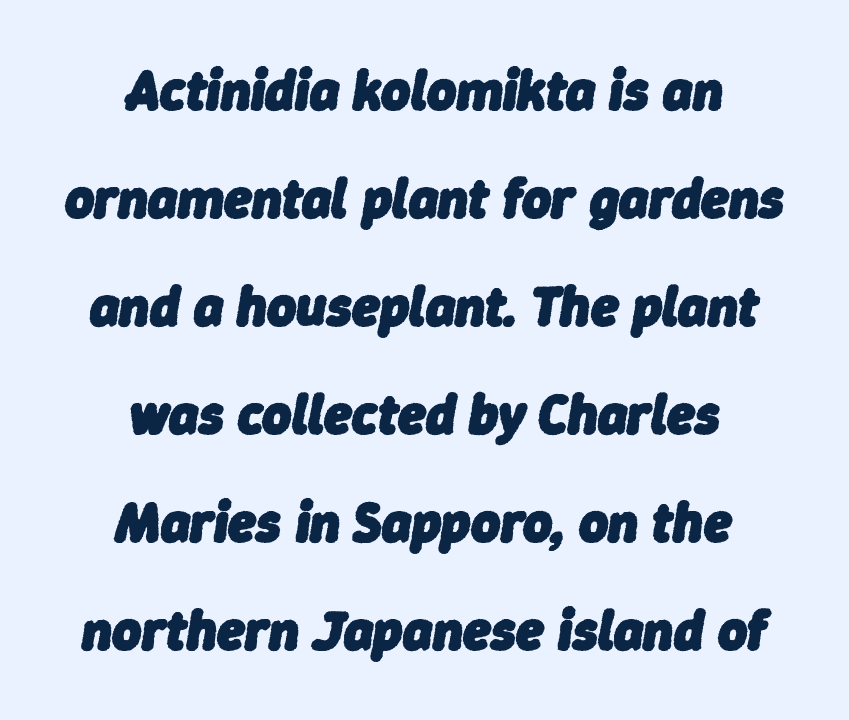
The image shows 56 px heavy type, italic (leaning right); set centered, loose line spacing (1.93x), normal letter spacing, not underlined; low stroke contrast and a medium x-height.
